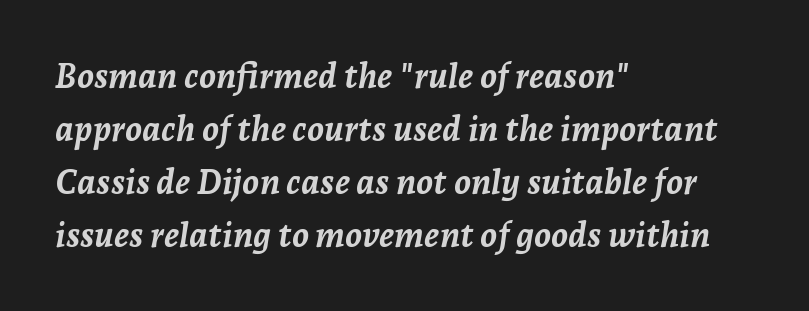
The image shows 34 px semibold type, italic (leaning right); set left-aligned, normal line spacing (1.56x), normal letter spacing, not underlined; low stroke contrast and a medium x-height.
